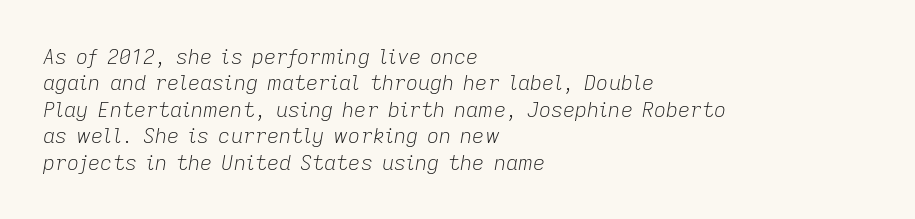
The image shows 21 px text type, italic (leaning right); set left-aligned, normal line spacing (1.26x), normal letter spacing, not underlined.
